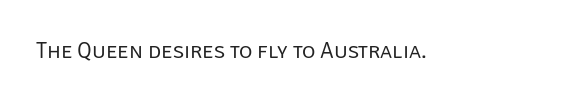
The image shows 23 px text type, upright; set normal letter spacing, not underlined.
